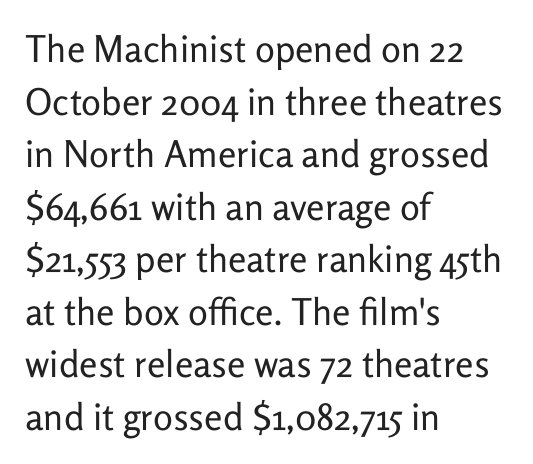
Is there much room between lines? A standard amount, neither cramped nor airy. The paragraph shown leans on its left margin. Spacing between characters is what you'd get straight out of the box. A typesetter would mark this as roman, not italic. The weight tops out at a normal text grade.
